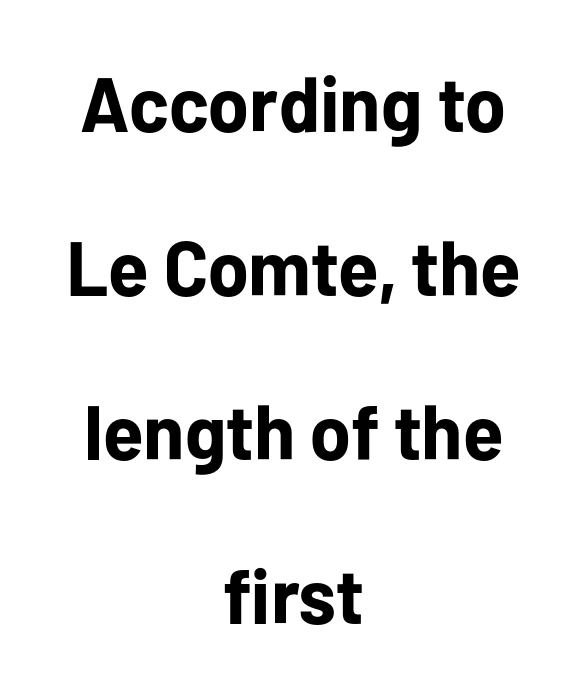
{"serif": "no", "italic": "no", "bold": "yes", "weight": "bold", "width": "normal", "stroke_contrast": "low", "x_height": "medium", "monospaced": "no", "underline": "no", "align": "center", "line_spacing": "loose", "line_spacing_ratio": 2.13, "letter_spacing": "normal", "letter_spacing_em": 0.0, "glyph_px": 77}
